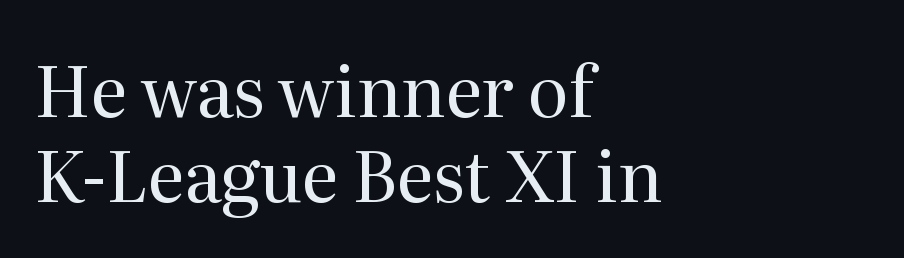
{"serif": "yes", "italic": "no", "bold": "no", "weight": "regular", "width": "normal", "stroke_contrast": "medium", "x_height": "medium", "monospaced": "no", "underline": "no", "align": "left", "line_spacing_ratio": 1.21, "letter_spacing": "normal", "letter_spacing_em": 0.0, "glyph_px": 70}
